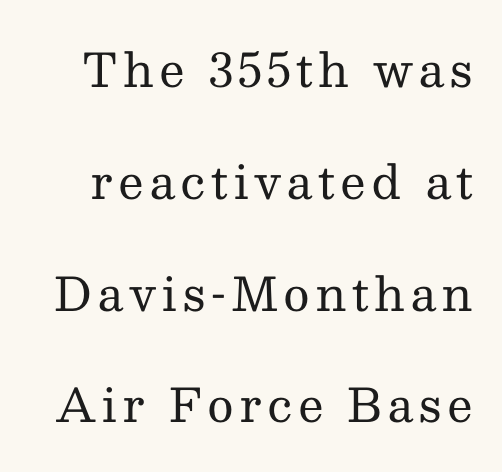
{"serif": "yes", "italic": "no", "bold": "no", "weight": "regular", "width": "normal", "stroke_contrast": "medium", "x_height": "medium", "monospaced": "no", "underline": "no", "line_spacing": "loose", "line_spacing_ratio": 2.43, "glyph_px": 46}
